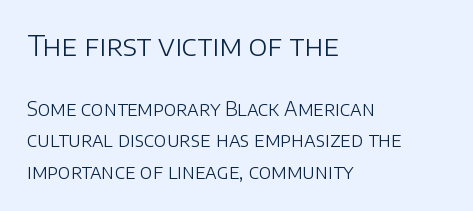
Q: Is the text bold? A: No.
Q: Is the text italic (slanted)? A: No, it is upright.
Q: Is the typeface a serif or a sans-serif typeface? A: Sans-serif.
Q: Is the text underlined? A: No.
Q: How is the paragraph aligned? A: Left-aligned.
Q: Is the spacing between letters normal or unusually wide? A: Normal.
Q: Is the spacing between lines tight, normal or loose? A: Normal.
Q: Which block of text is set in a larger size, the first (top) or the second (bottom)? A: The first (top) one.
Q: Width (condensed, normal, or wide)? A: Normal.
Q: Stroke contrast? A: Low.
Q: x-height? A: Large.
Q: Monospaced? A: No.
